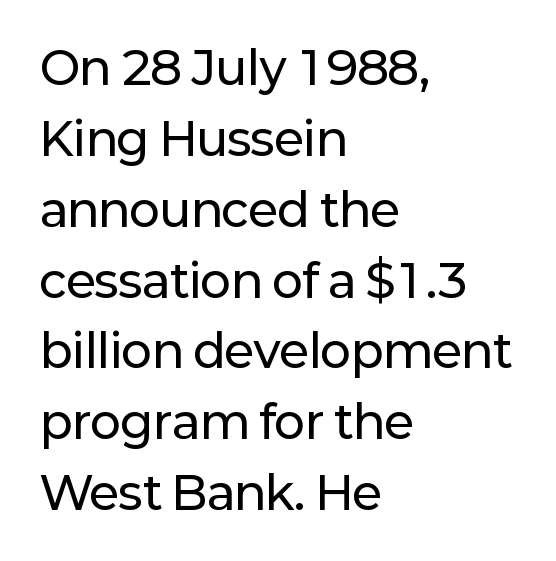
Does the lettering tilt? It doesn't — this is upright. Reading down the column, the eye jumps a familiar distance to each next line. Underlining? Definitely not there. This rendering leaves character spacing at its baseline value. Each letter keeps its own natural width here, so spacing adapts to shape. Visually the block forms a straight wall on the left and a jagged coastline on the right.
